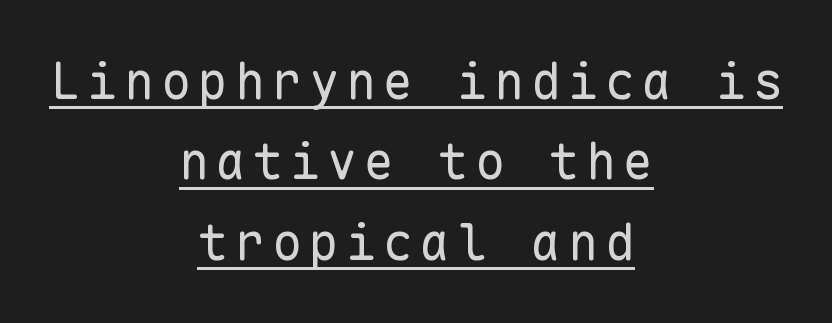
Whoever set this chose a conventional vertical rhythm. Monospaced: the letters line up in strict vertical columns. You can see a thin bar hugging the bottom of the glyphs. The typesetter chose a symmetrical, centered arrangement here.
